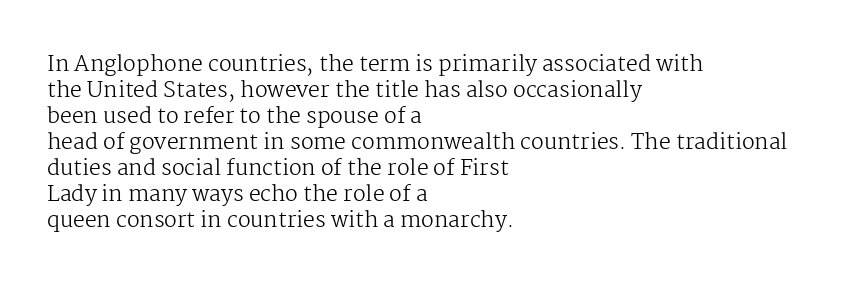
The typography opts for an upright posture over an oblique one. Unmarked baselines from the first word to the last. Students, note that the glyphs here touch the page at normal intervals. Which margin do the lines hug? The left one — the right edge is uneven. The typesetting does not lean heavy: it is not bold.
